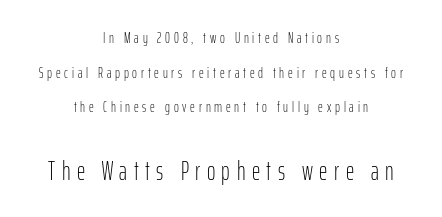
Does the bottom block carry the larger type? Yes, it does. Caption: multi-line text, centered on the measure. Compared with typical paragraphs, the rows here are farther apart. The lettering stays uniformly vertical, giving the passage a roman look.
